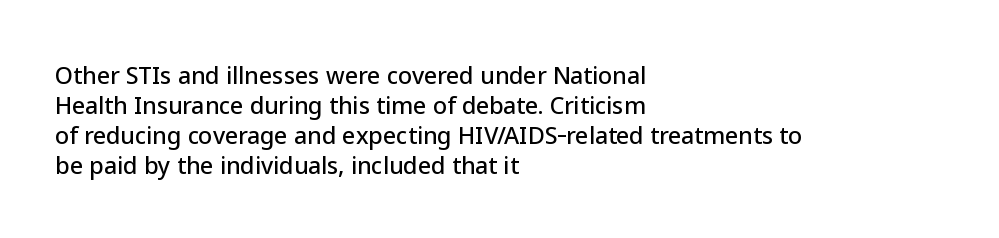
The image shows 23 px text type, upright; set left-aligned, normal line spacing (1.31x), normal letter spacing, not underlined.
